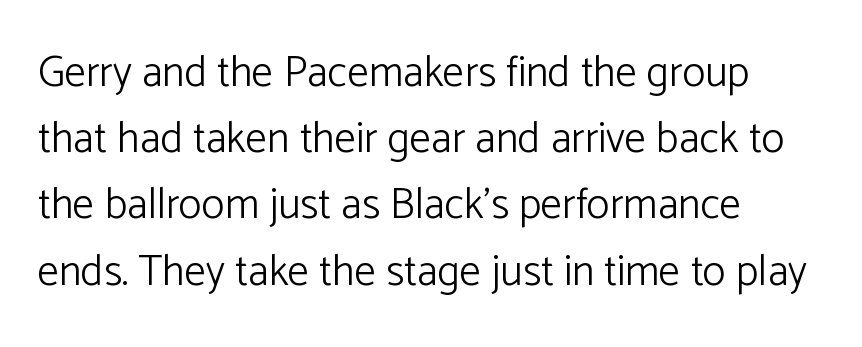
The image shows 43 px light sans-serif type, upright; set left-aligned, normal line spacing (1.54x), normal letter spacing, not underlined; low stroke contrast and a medium x-height.
